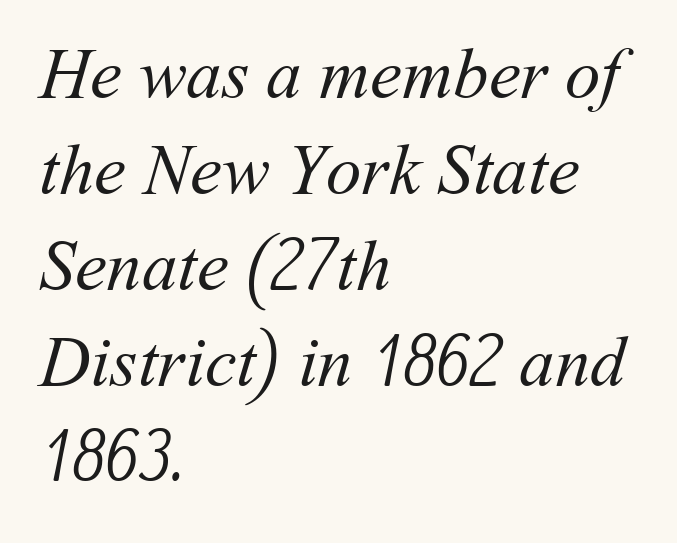
Q: Is the text bold? A: No.
Q: Is the text underlined? A: No.
Q: How is the paragraph aligned? A: Left-aligned.
Q: Is the spacing between letters normal or unusually wide? A: Normal.
Q: Is the spacing between lines tight, normal or loose? A: Normal.
Q: Width (condensed, normal, or wide)? A: Normal.
Q: Stroke contrast? A: Medium.
Q: x-height? A: Medium.
Q: Monospaced? A: No.
